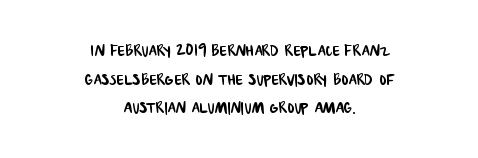
Q: Is the text underlined? A: No.
Q: How is the paragraph aligned? A: Centered.
Q: Is the spacing between letters normal or unusually wide? A: Normal.
Q: Is the spacing between lines tight, normal or loose? A: Normal.
